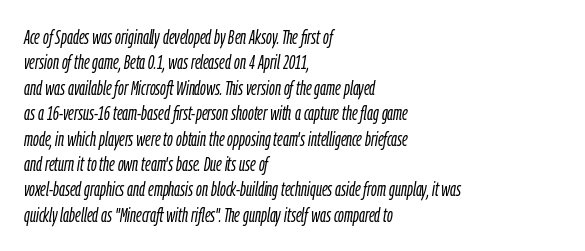
Q: Is the text bold? A: No.
Q: Is the text italic (slanted)? A: Yes, it leans right by about 9 degrees.
Q: Is the text underlined? A: No.
Q: How is the paragraph aligned? A: Left-aligned.
Q: Is the spacing between letters normal or unusually wide? A: Normal.
Q: Is the spacing between lines tight, normal or loose? A: Normal.
